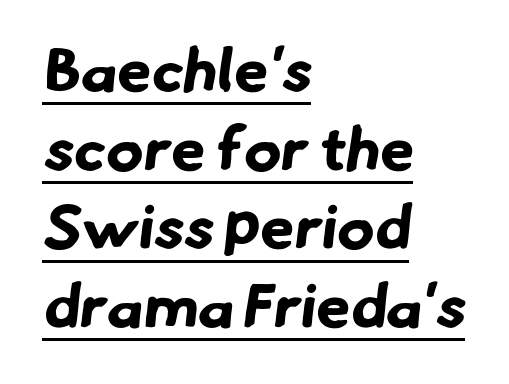
The image shows 62 px bold sans-serif type; set left-aligned, normal line spacing (1.27x), normal letter spacing, underlined; low stroke contrast and a small x-height.
